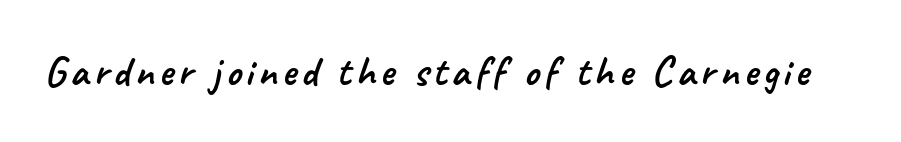
The image shows 42 px sans-serif type; set not underlined; low stroke contrast and a small x-height.
